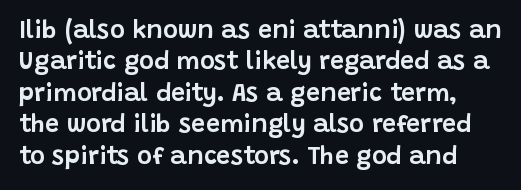
The image shows 25 px text type, upright; set normal line spacing (1.26x), normal letter spacing, not underlined.
